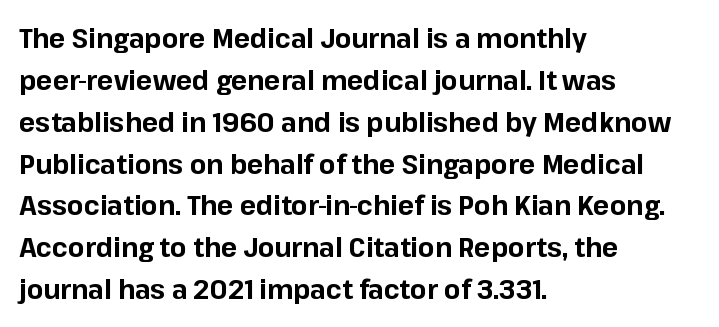
The image shows 27 px bold type, upright; set left-aligned, normal line spacing (1.55x), normal letter spacing, not underlined.
